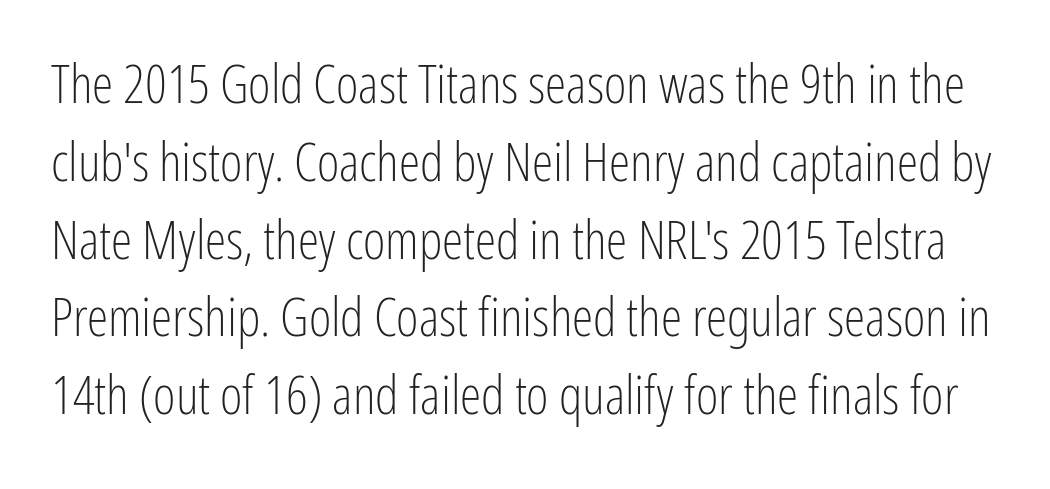
{"serif": "no", "italic": "no", "bold": "no", "weight": "light", "width": "condensed", "stroke_contrast": "low", "x_height": "medium", "monospaced": "no", "underline": "no", "line_spacing": "normal", "line_spacing_ratio": 1.44, "letter_spacing": "normal", "letter_spacing_em": 0.0, "glyph_px": 54}
